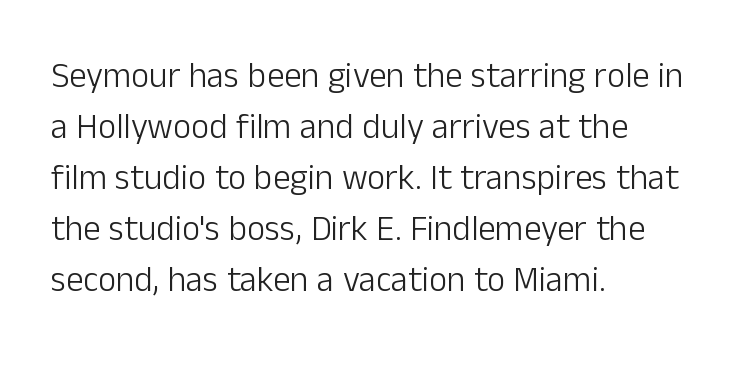
The font's upright variant was chosen for this text. Alignment: flush left. Stroke terminals: plain, sans-serif. These lines sit exactly where default settings would place them. The characters are drawn with everyday or finer stroke widths. The baseline area is clear.
